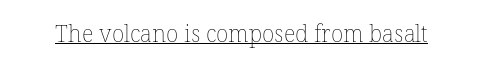
Q: Is the text bold? A: No.
Q: Is the text italic (slanted)? A: No, it is upright.
Q: Is the text underlined? A: Yes.
Q: Is the spacing between letters normal or unusually wide? A: Normal.
